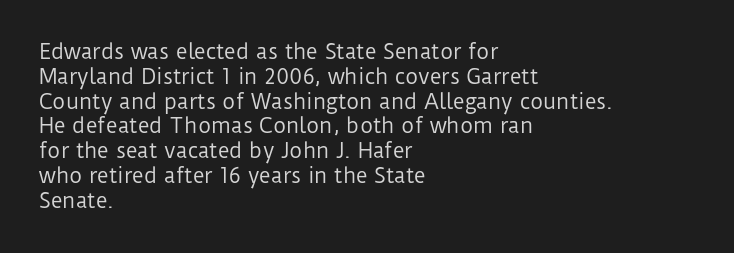
Each stroke keeps to a modest, everyday thickness or less. The type is set solid horizontally, with unmodified tracking. Italic: no, the glyphs are upright roman. In CSS terms this would be text-align: left.
